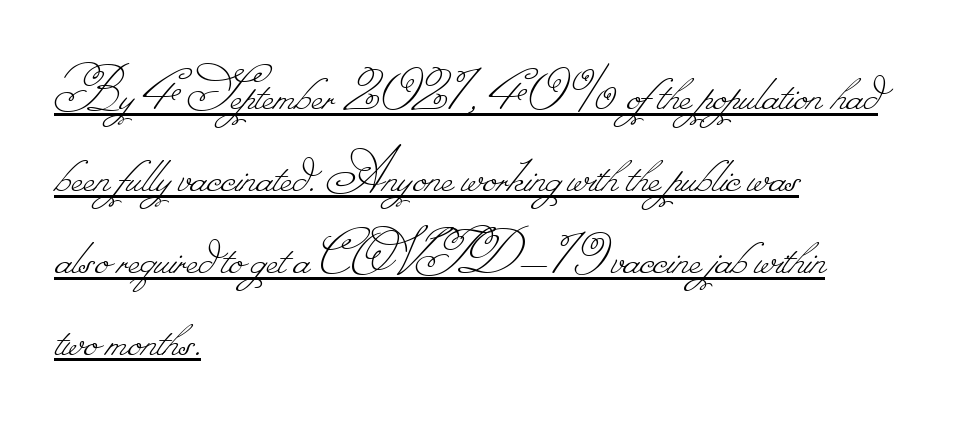
Q: Is the text bold? A: No.
Q: Is the text underlined? A: Yes.
Q: How is the paragraph aligned? A: Left-aligned.
Q: Is the spacing between letters normal or unusually wide? A: Normal.
Q: Is the spacing between lines tight, normal or loose? A: Normal.
Q: Width (condensed, normal, or wide)? A: Normal.
Q: Stroke contrast? A: Low.
Q: Monospaced? A: No.
